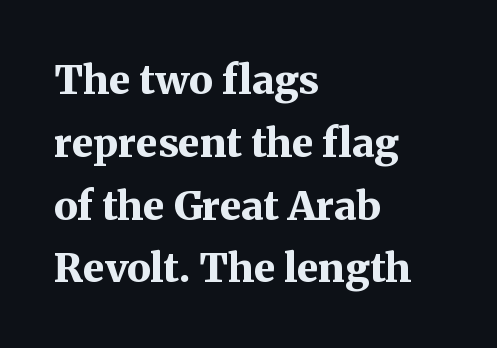
{"serif": "yes", "italic": "no", "bold": "yes", "weight": "bold", "width": "normal", "stroke_contrast": "medium", "x_height": "medium", "monospaced": "no", "underline": "no", "align": "left", "line_spacing": "normal", "line_spacing_ratio": 1.57, "letter_spacing": "normal", "letter_spacing_em": 0.0, "glyph_px": 40}
